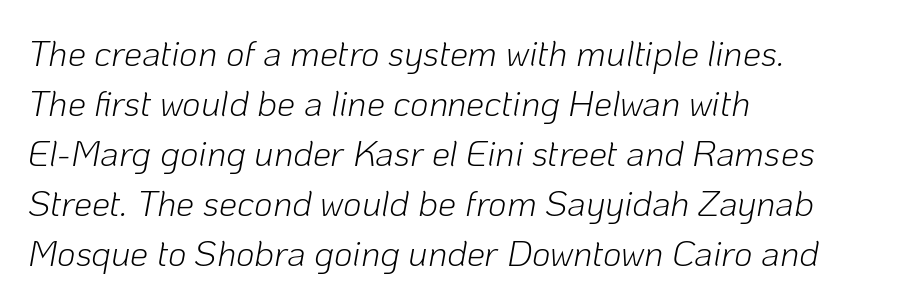
Q: Is the text bold? A: No.
Q: Is the text italic (slanted)? A: Yes, it leans right by about 10 degrees.
Q: Is the text underlined? A: No.
Q: How is the paragraph aligned? A: Left-aligned.
Q: Is the spacing between letters normal or unusually wide? A: Normal.
Q: Is the spacing between lines tight, normal or loose? A: Normal.
Q: Width (condensed, normal, or wide)? A: Normal.
Q: Stroke contrast? A: Low.
Q: x-height? A: Medium.
Q: Monospaced? A: No.
